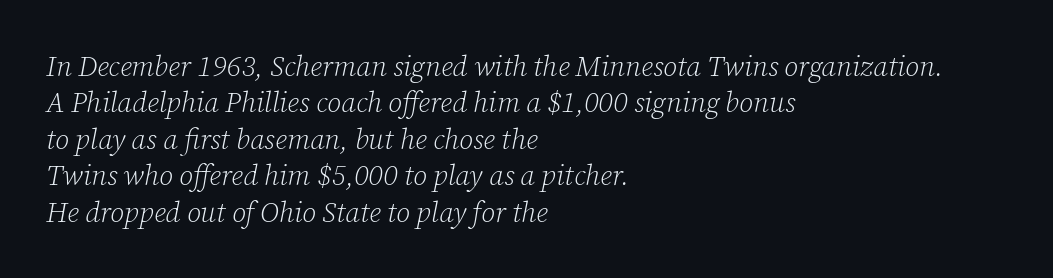
Q: Is the text bold? A: No.
Q: Is the text italic (slanted)? A: Yes, it leans right by about 12 degrees.
Q: Is the typeface a serif or a sans-serif typeface? A: Serif.
Q: Is the text underlined? A: No.
Q: How is the paragraph aligned? A: Left-aligned.
Q: Is the spacing between letters normal or unusually wide? A: Normal.
Q: Is the spacing between lines tight, normal or loose? A: Normal.
Q: Width (condensed, normal, or wide)? A: Normal.
Q: Stroke contrast? A: Low.
Q: x-height? A: Medium.
Q: Monospaced? A: No.
